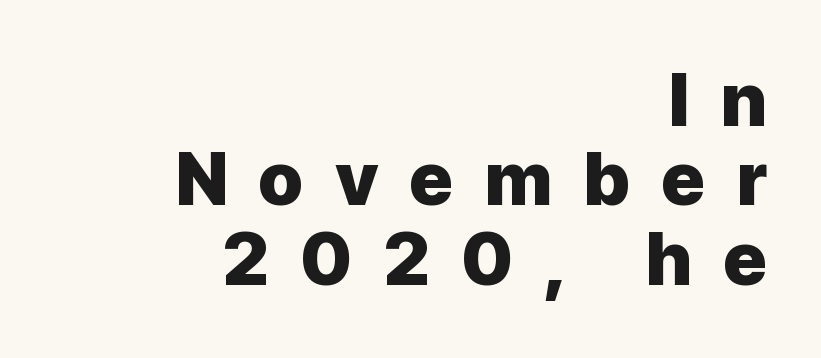
Compared with a flush-left layout, this one pins lines to the opposite, right side. Does the weight exceed regular? Yes, all the way to bold. Very little white space separates one row of letters from the next. Observe the wide spacing: letters keep a clear distance from each other.
